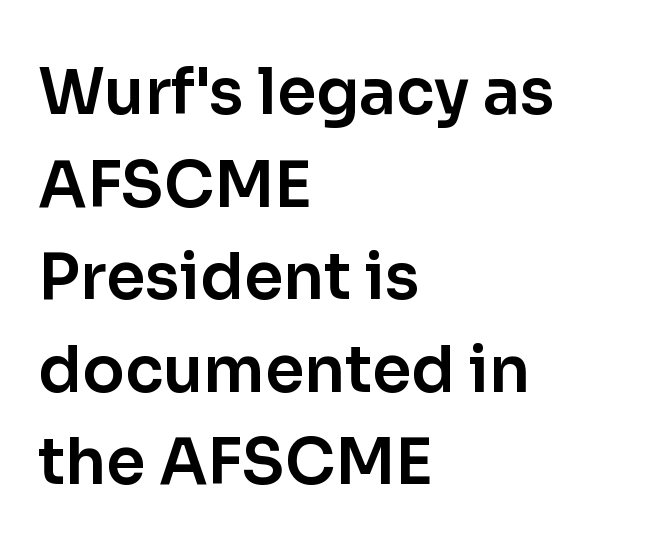
Q: Is the text italic (slanted)? A: No, it is upright.
Q: Is the typeface a serif or a sans-serif typeface? A: Sans-serif.
Q: Is the text underlined? A: No.
Q: How is the paragraph aligned? A: Left-aligned.
Q: Is the spacing between letters normal or unusually wide? A: Normal.
Q: Is the spacing between lines tight, normal or loose? A: Normal.
Q: Width (condensed, normal, or wide)? A: Normal.
Q: Stroke contrast? A: Low.
Q: x-height? A: Medium.
Q: Monospaced? A: No.
